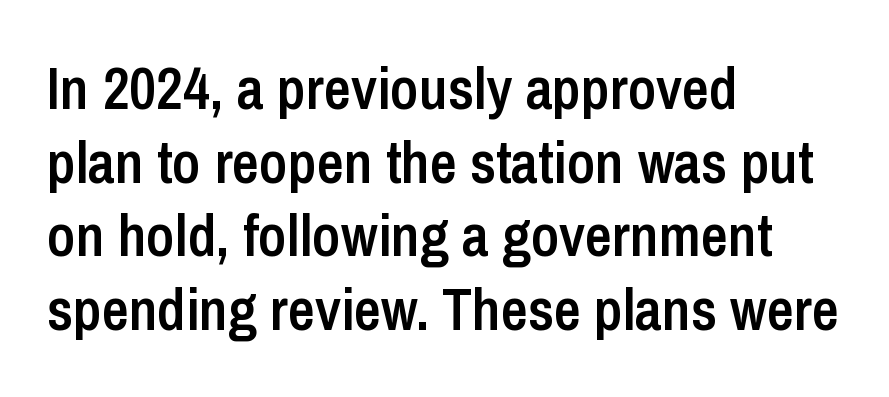
Q: Is the text bold? A: Semi-bold.
Q: Is the text italic (slanted)? A: No, it is upright.
Q: Is the typeface a serif or a sans-serif typeface? A: Sans-serif.
Q: Is the text underlined? A: No.
Q: How is the paragraph aligned? A: Left-aligned.
Q: Is the spacing between letters normal or unusually wide? A: Normal.
Q: Is the spacing between lines tight, normal or loose? A: Normal.
Q: Width (condensed, normal, or wide)? A: Condensed.
Q: Stroke contrast? A: Low.
Q: x-height? A: Medium.
Q: Monospaced? A: No.
